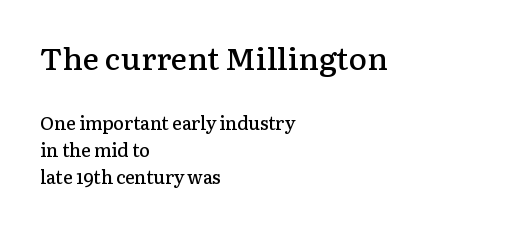
The image shows 31 px semibold serif type, upright; set left-aligned, normal line spacing (1.51x), normal letter spacing, not underlined; the first (top) block is 1.72x larger; low stroke contrast and a medium x-height.
